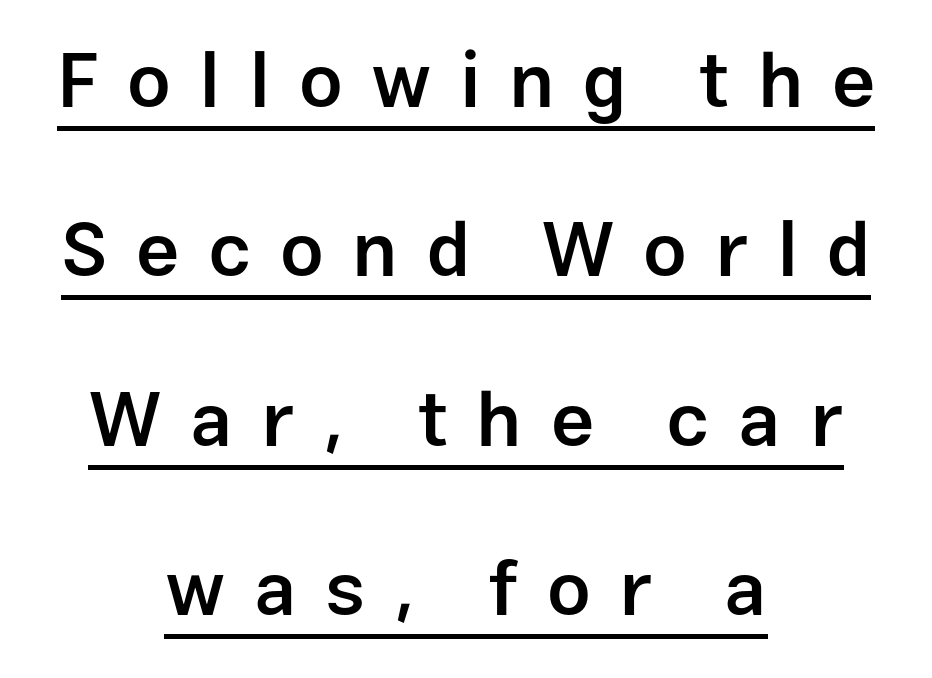
Substantial extra tracking has been applied to these lines. Varying glyph widths throughout — classic text-font behaviour. The lettering stays uniformly vertical, giving the passage a roman look. The font family rendered here belongs to the sans-serif group.
